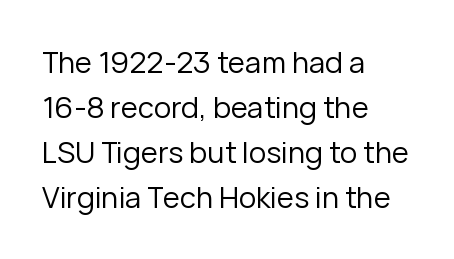
This is roman type, the default non-slanted kind. Character widths vary here, with narrow letters taking less room than wide ones. Is this a heavy cut? Hardly; it is regular or lighter. You could call the tracking neutral — neither tight nor loose. Unmarked baselines from the first word to the last. The vertical gap from one line to the next is medium.
